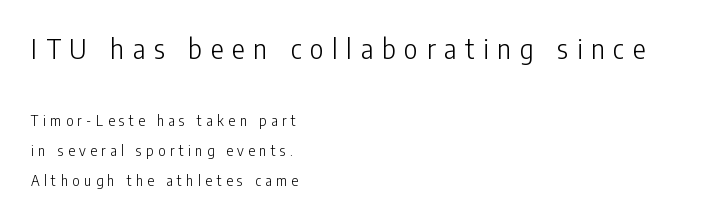
{"italic": "no", "bold": "no", "underline": "no", "align": "left", "line_spacing": "loose", "line_spacing_ratio": 2.15, "letter_spacing": "wide", "letter_spacing_em": 0.32, "larger_block": "first", "size_ratio": 1.93, "glyph_px": 27}
